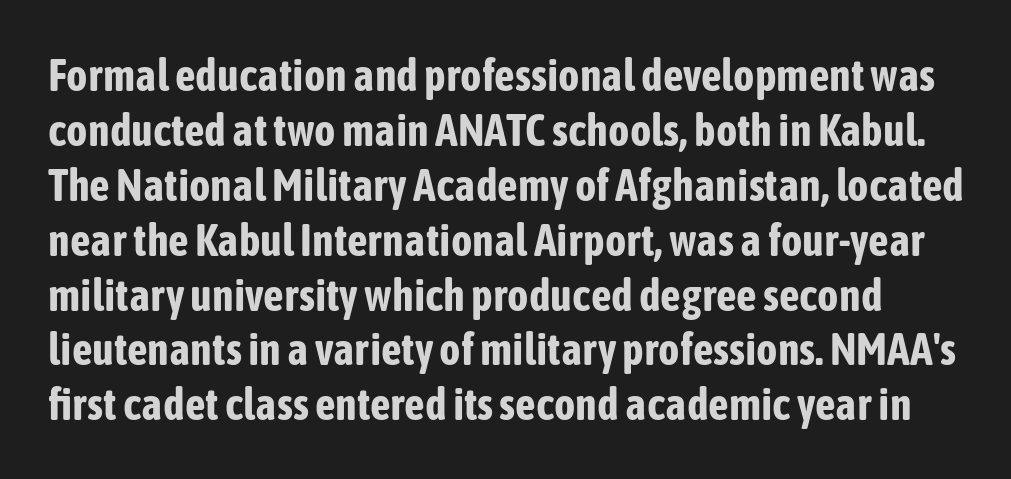
{"serif": "no", "italic": "no", "bold": "yes", "weight": "bold", "width": "condensed", "stroke_contrast": "low", "x_height": "medium", "monospaced": "no", "underline": "no", "line_spacing_ratio": 1.22, "letter_spacing": "normal", "letter_spacing_em": 0.0, "glyph_px": 45}
